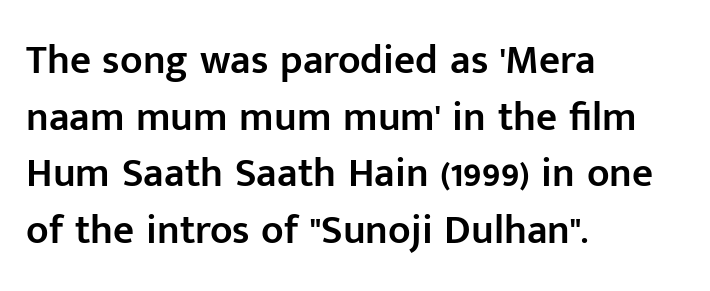
The image shows 41 px semibold sans-serif type, upright; set left-aligned, normal line spacing (1.38x), normal letter spacing, not underlined; low stroke contrast and a medium x-height.
